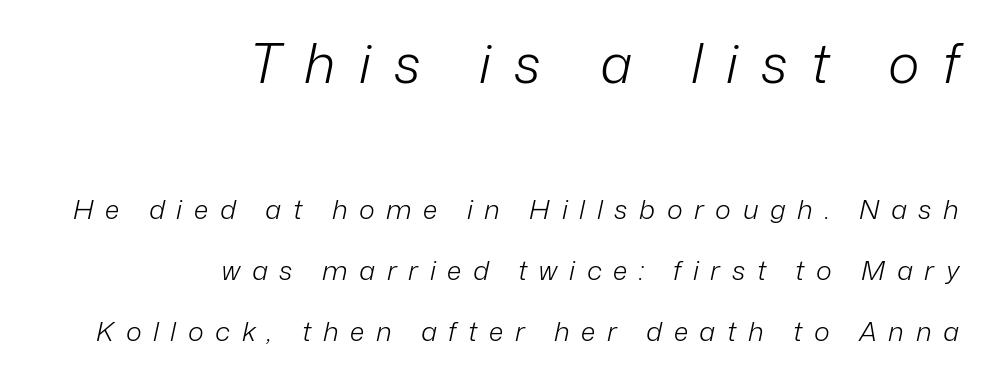
Q: Is the text bold? A: No.
Q: Is the text italic (slanted)? A: Yes, it leans right by about 12 degrees.
Q: Is the text underlined? A: No.
Q: How is the paragraph aligned? A: Right-aligned.
Q: Is the spacing between letters normal or unusually wide? A: Unusually wide.
Q: Is the spacing between lines tight, normal or loose? A: Loose.
Q: Which block of text is set in a larger size, the first (top) or the second (bottom)? A: The first (top) one.
Q: Width (condensed, normal, or wide)? A: Normal.
Q: Stroke contrast? A: Low.
Q: x-height? A: Medium.
Q: Monospaced? A: No.
